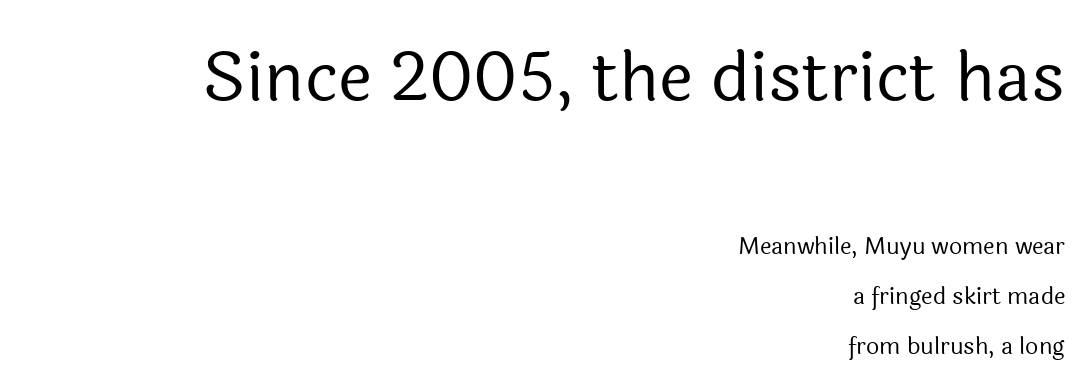
Q: Is the text bold? A: No.
Q: Is the text italic (slanted)? A: No, it is upright.
Q: Is the typeface a serif or a sans-serif typeface? A: Sans-serif.
Q: Is the text underlined? A: No.
Q: How is the paragraph aligned? A: Right-aligned.
Q: Is the spacing between letters normal or unusually wide? A: Normal.
Q: Is the spacing between lines tight, normal or loose? A: Loose.
Q: Which block of text is set in a larger size, the first (top) or the second (bottom)? A: The first (top) one.
Q: Width (condensed, normal, or wide)? A: Normal.
Q: x-height? A: Medium.
Q: Monospaced? A: No.
